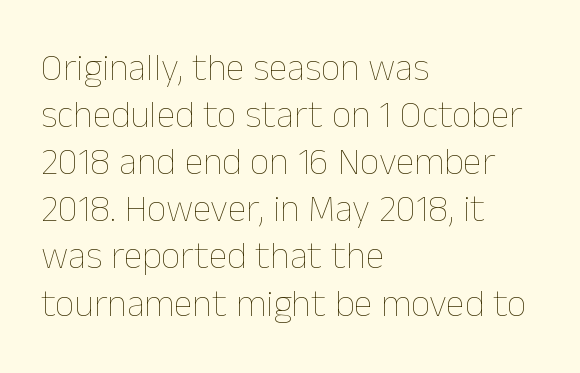
Q: Is the text bold? A: No.
Q: Is the text italic (slanted)? A: No, it is upright.
Q: Is the text underlined? A: No.
Q: How is the paragraph aligned? A: Left-aligned.
Q: Is the spacing between letters normal or unusually wide? A: Normal.
Q: Width (condensed, normal, or wide)? A: Normal.
Q: Stroke contrast? A: Low.
Q: x-height? A: Medium.
Q: Monospaced? A: No.
